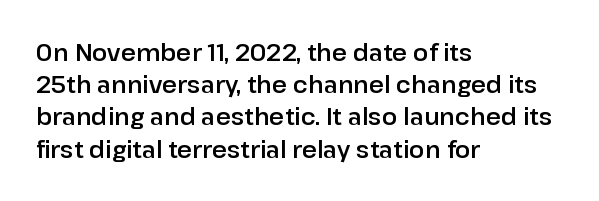
Q: Is the text italic (slanted)? A: No, it is upright.
Q: Is the text underlined? A: No.
Q: How is the paragraph aligned? A: Left-aligned.
Q: Is the spacing between letters normal or unusually wide? A: Normal.
Q: Is the spacing between lines tight, normal or loose? A: Normal.
